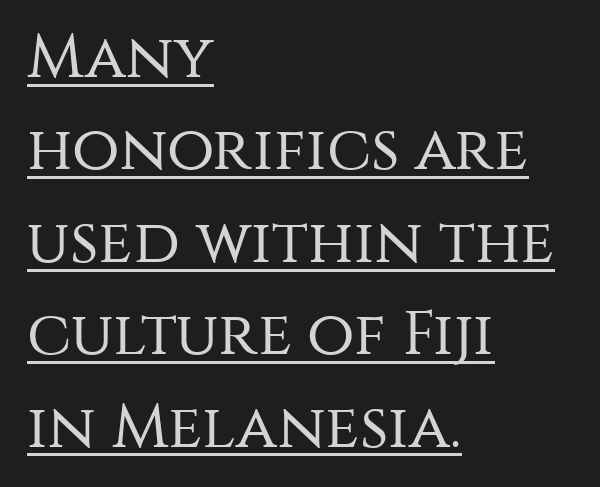
The image shows 62 px regular-weight sans-serif type, upright; set left-aligned, normal line spacing (1.49x), normal letter spacing, underlined; medium stroke contrast and a large x-height.
